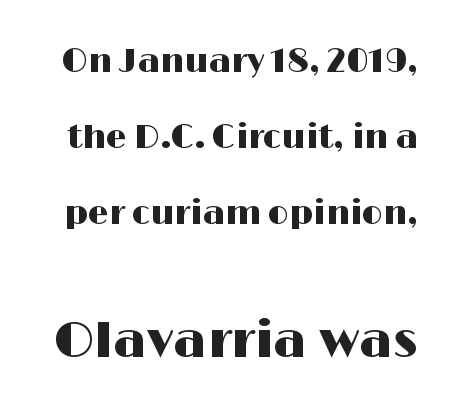
The image shows 50 px wide sans-serif type, upright; set loose line spacing (2.31x), normal letter spacing, not underlined; the second (bottom) block is 1.52x larger; high stroke contrast and a medium x-height.
